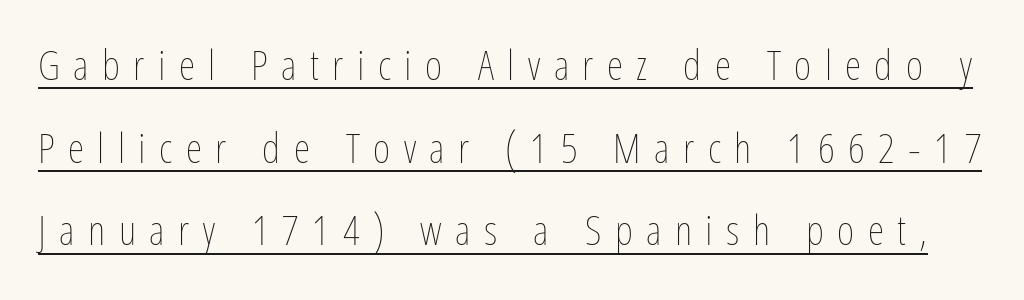
{"italic": "no", "bold": "no", "weight": "thin", "width": "condensed", "stroke_contrast": "low", "x_height": "medium", "monospaced": "no", "underline": "yes", "line_spacing": "loose", "line_spacing_ratio": 1.97, "letter_spacing": "wide", "letter_spacing_em": 0.32, "glyph_px": 42}
